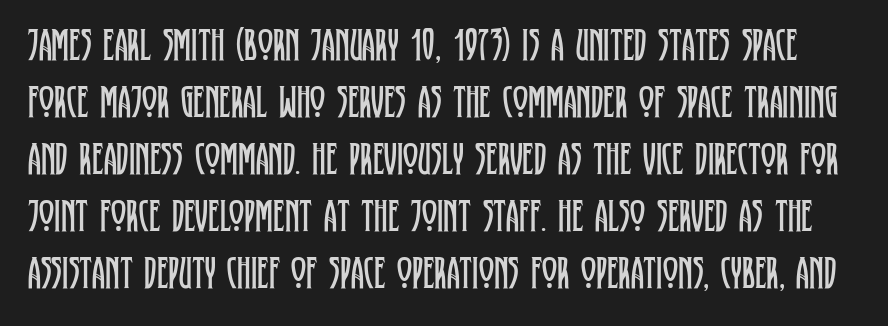
Descenders are the only things crossing below the line. Caption: face not bold, strokes unweighted. The axis of the letterforms is exactly vertical. Does extra space separate the letters? No, they use regular spacing. The passage shown is typed in a proportional face where columns would drift. Type style note: has serifs.
